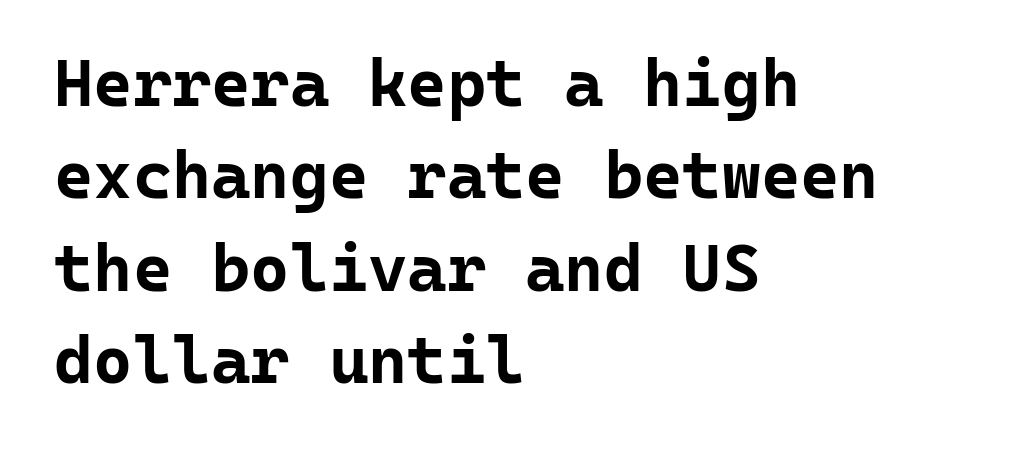
If you drew a ruler down the left edge, every line would touch it. Every character here occupies the same horizontal width, giving the sample a typewriter-like rhythm. Regular leading. Nothing unusual about the tracking: characters are spaced as the font intends. The rendering shows plain stroke endings on the letterforms — a sans-serif design. Honestly, there is no underline to notice here at all.
